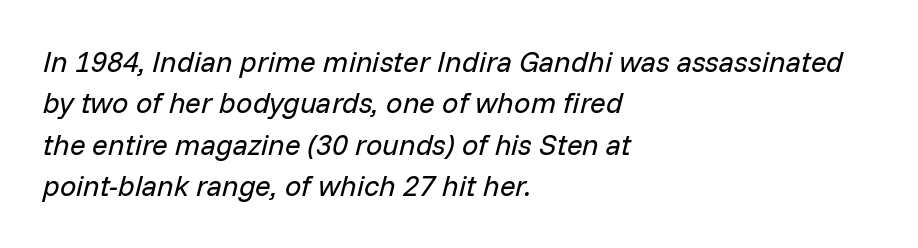
Every row of glyphs begins at an identical x-position on the left. The face looks like a standard text weight, possibly lighter. Compared with typical body copy, the letter spacing here is the same. Posture: slanted.
